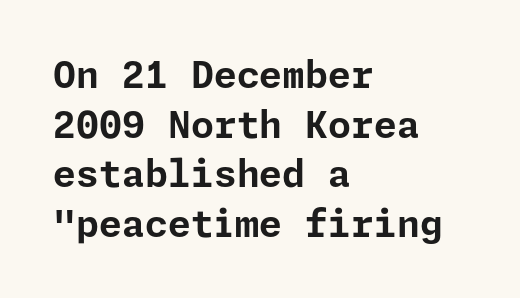
Stroke terminals: plain, sans-serif. Line starts are locked; line ends wander. The letters are bold, with thick, heavy strokes. This is the regular roman posture of the typeface. Underline: absent. The letterforms sit shoulder to shoulder at normal distance.
